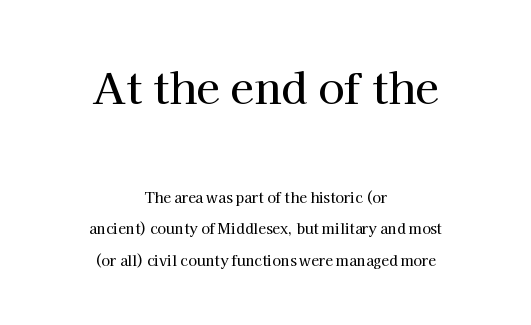
Note the varied advance widths — an 'i' is clearly narrower than an 'm'. The gap between lines stays unmarked. If you drew a line through each stem, it would be perfectly vertical. The rendering positions every line midway between the sides.
